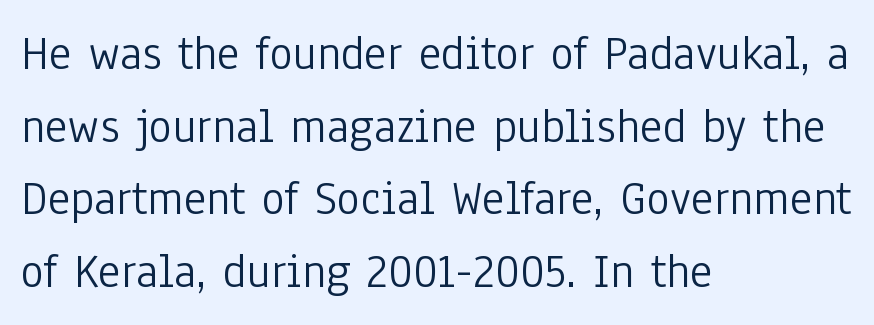
{"serif": "no", "italic": "no", "bold": "no", "weight": "light", "width": "condensed", "stroke_contrast": "low", "x_height": "medium", "monospaced": "no", "underline": "no", "align": "left", "line_spacing": "normal", "line_spacing_ratio": 1.48, "letter_spacing": "normal", "letter_spacing_em": 0.0, "glyph_px": 49}
